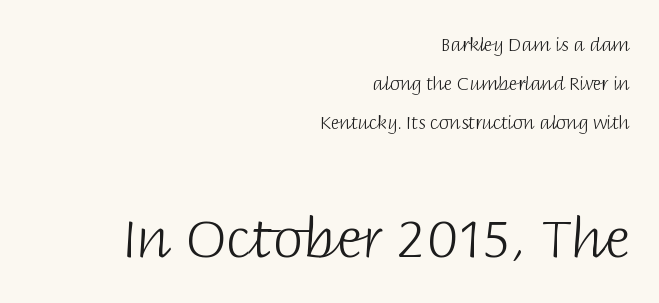
{"serif": "no", "italic": "no", "bold": "no", "weight": "light", "width": "normal", "stroke_contrast": "low", "x_height": "large", "monospaced": "no", "underline": "no", "align": "right", "line_spacing": "loose", "line_spacing_ratio": 2.18, "letter_spacing": "normal", "letter_spacing_em": 0.0, "larger_block": "second", "size_ratio": 3.06, "glyph_px": 55}
